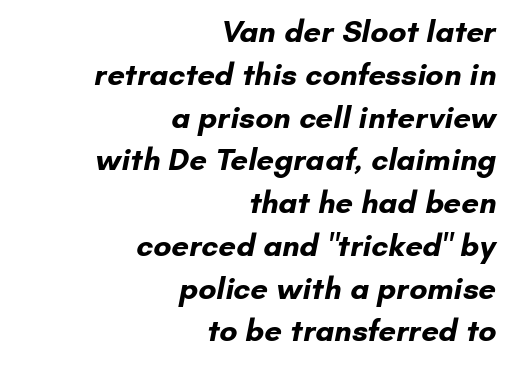
Line endings align vertically; line beginnings do not. Rule under the text: the space is simply empty. Vertically, the passage feels balanced, rows spaced as you'd expect. Each word holds together tightly as a unit, with standard inter-letter gaps. These lines are rendered in a variable-pitch font. Serifs: no, the terminals of the letterforms are clean.
